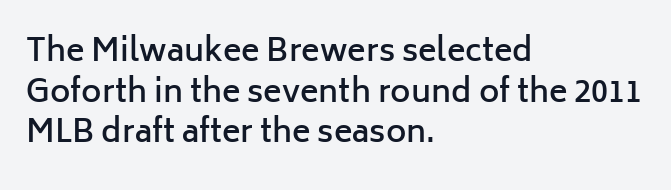
The image shows 31 px semibold sans-serif type, upright; set left-aligned, normal line spacing (1.31x), normal letter spacing, not underlined; low stroke contrast and a medium x-height.
